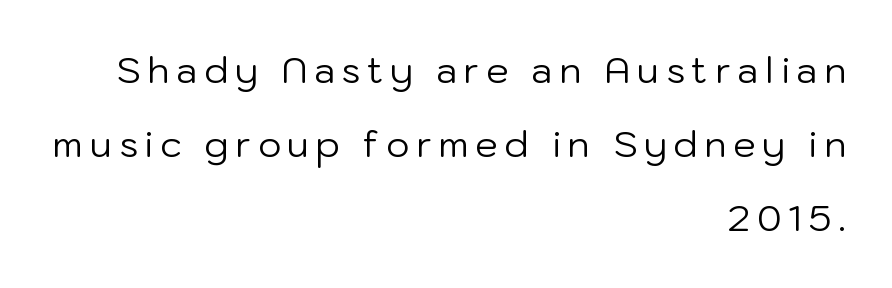
Spacing verdict: proportional, widths tailored to each character. If you measured baseline to baseline, you'd find a long distance. In terms of posture, this sample is upright. What kind of face is this? One without serifs — a sans. The passage shown is not bold in any degree.
